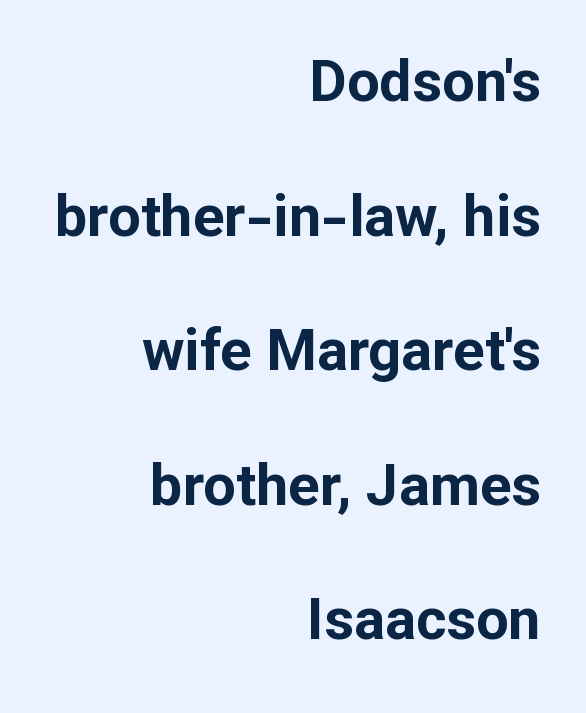
The image shows 58 px bold sans-serif type, upright; set right-aligned, loose line spacing (2.32x), normal letter spacing, not underlined; low stroke contrast and a medium x-height.
